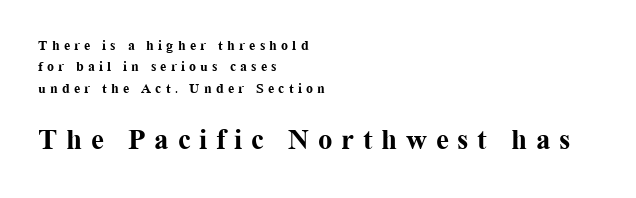
{"serif": "yes", "italic": "no", "bold": "yes", "weight": "bold", "width": "normal", "stroke_contrast": "medium", "x_height": "medium", "monospaced": "no", "underline": "no", "align": "left", "line_spacing": "normal", "line_spacing_ratio": 1.53, "letter_spacing": "wide", "letter_spacing_em": 0.3, "larger_block": "second", "size_ratio": 2.07, "glyph_px": 29}
